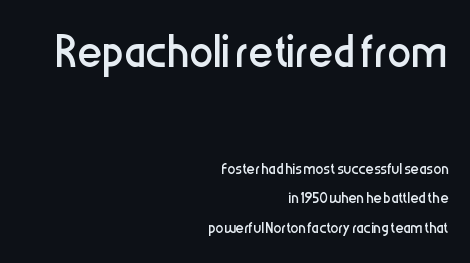
{"serif": "no", "italic": "no", "bold": "no", "weight": "regular", "width": "condensed", "stroke_contrast": "low", "x_height": "medium", "monospaced": "no", "underline": "no", "align": "right", "line_spacing": "normal", "line_spacing_ratio": 1.48, "letter_spacing": "normal", "letter_spacing_em": 0.0, "larger_block": "first", "size_ratio": 3.0, "glyph_px": 60}
